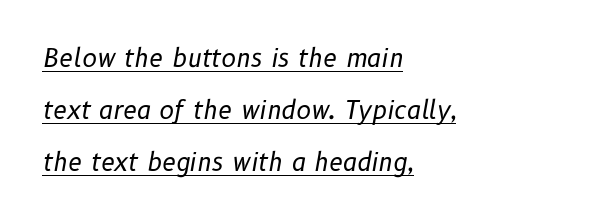
Q: Is the text bold? A: No.
Q: Is the text italic (slanted)? A: Yes, it leans right by about 10 degrees.
Q: Is the text underlined? A: Yes.
Q: How is the paragraph aligned? A: Left-aligned.
Q: Is the spacing between letters normal or unusually wide? A: Normal.
Q: Is the spacing between lines tight, normal or loose? A: Loose.
